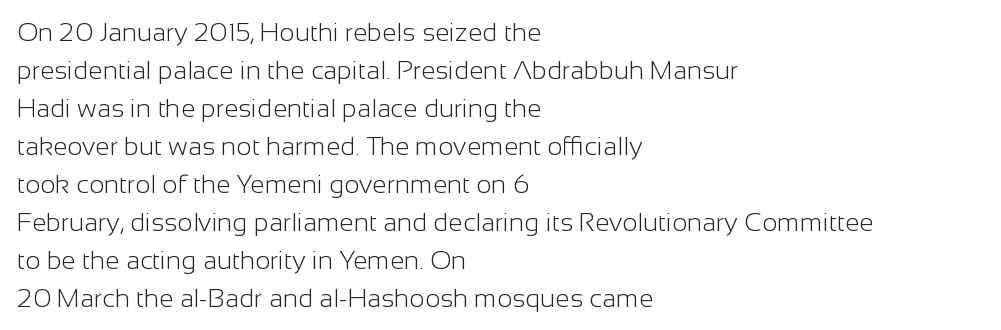
The image shows 26 px text type, upright; set left-aligned, normal line spacing (1.46x), normal letter spacing, not underlined.
